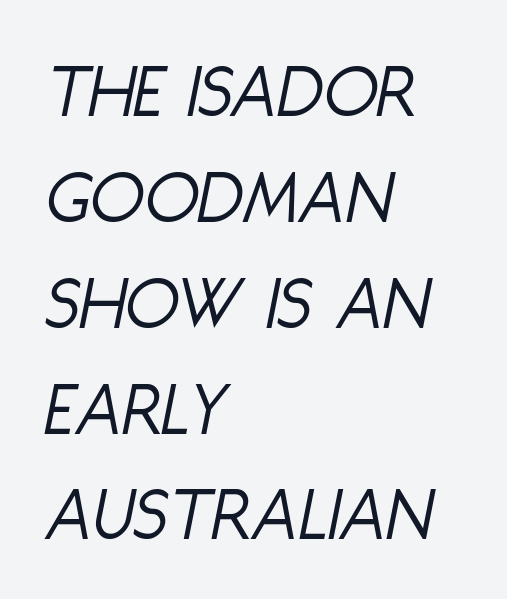
Q: Is the text bold? A: No.
Q: Is the text italic (slanted)? A: Yes, it leans right by about 11 degrees.
Q: Is the text underlined? A: No.
Q: How is the paragraph aligned? A: Left-aligned.
Q: Is the spacing between letters normal or unusually wide? A: Normal.
Q: Is the spacing between lines tight, normal or loose? A: Normal.
Q: Width (condensed, normal, or wide)? A: Condensed.
Q: Stroke contrast? A: Low.
Q: x-height? A: Large.
Q: Monospaced? A: No.
